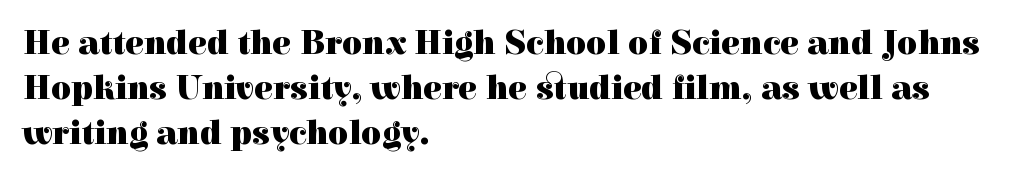
Q: Is the text bold? A: Yes.
Q: Is the text italic (slanted)? A: No, it is upright.
Q: Is the typeface a serif or a sans-serif typeface? A: Serif.
Q: Is the text underlined? A: No.
Q: How is the paragraph aligned? A: Left-aligned.
Q: Is the spacing between letters normal or unusually wide? A: Normal.
Q: Is the spacing between lines tight, normal or loose? A: Normal.
Q: Width (condensed, normal, or wide)? A: Normal.
Q: x-height? A: Medium.
Q: Monospaced? A: No.
